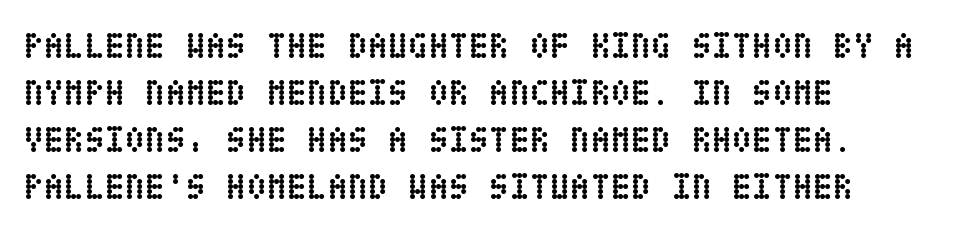
Q: Is the text bold? A: Yes.
Q: Is the text italic (slanted)? A: No, it is upright.
Q: Is the text underlined? A: No.
Q: How is the paragraph aligned? A: Left-aligned.
Q: Is the spacing between letters normal or unusually wide? A: Normal.
Q: Is the spacing between lines tight, normal or loose? A: Normal.
Q: Width (condensed, normal, or wide)? A: Condensed.
Q: Stroke contrast? A: Low.
Q: x-height? A: Large.
